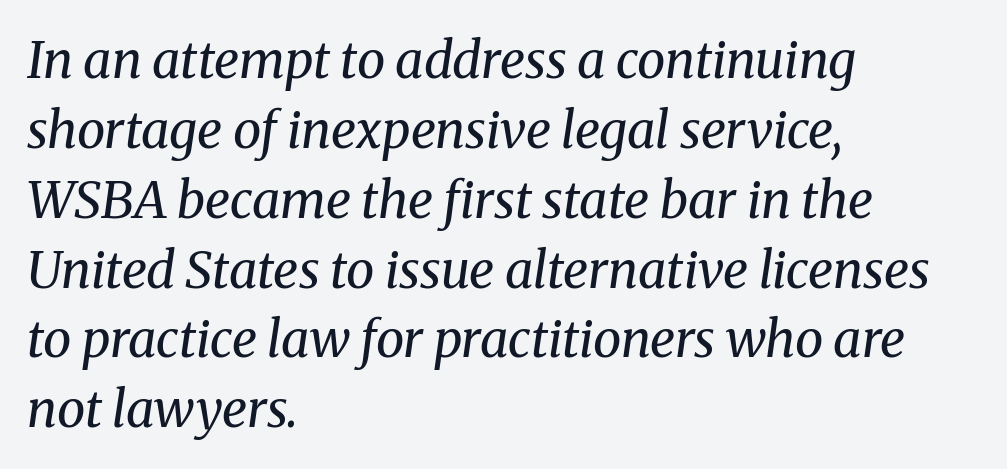
The gaps between neighbouring characters are ordinary and unremarkable. If you drew a line through each stem, it would be angled. A student would call this left alignment; a typographer would say flush left, rag right. Descenders hang freely into open space.
